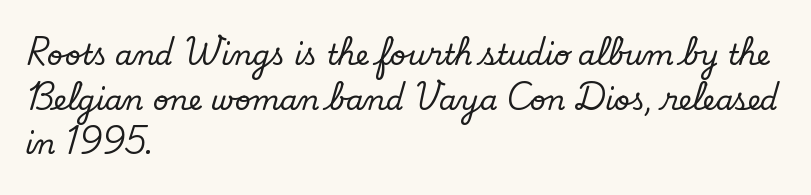
The image shows 28 px serif type; set left-aligned, normal line spacing (1.59x), normal letter spacing, not underlined; low stroke contrast and a small x-height.
